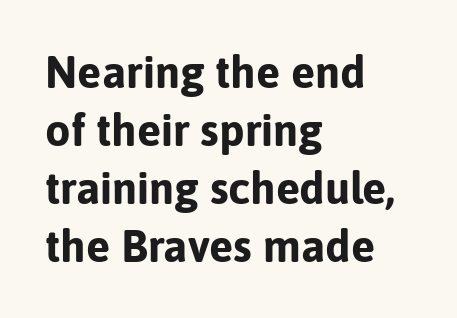
The image shows 45 px bold sans-serif type, upright; set left-aligned, normal line spacing (1.29x), normal letter spacing, not underlined; low stroke contrast and a medium x-height.
